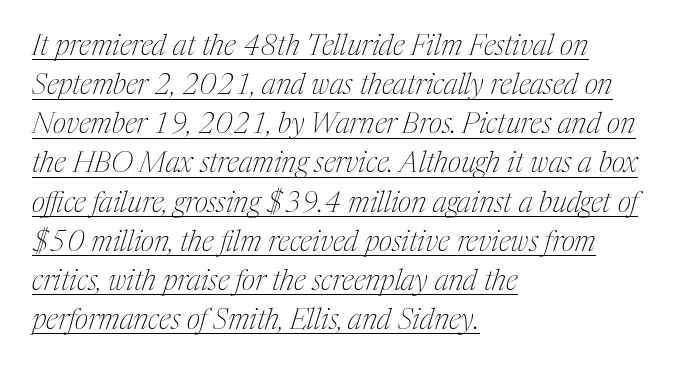
{"serif": "yes", "italic": "yes", "lean": "right", "slant_degrees": 17, "bold": "no", "weight": "thin", "width": "condensed", "stroke_contrast": "medium", "x_height": "medium", "monospaced": "no", "underline": "yes", "align": "left", "line_spacing": "normal", "line_spacing_ratio": 1.35, "letter_spacing": "normal", "letter_spacing_em": 0.0, "glyph_px": 29}
